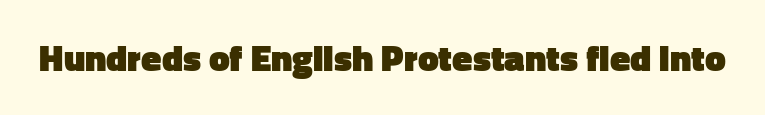
The image shows 37 px heavy sans-serif type, upright; set normal letter spacing, not underlined; low stroke contrast and a medium x-height.
